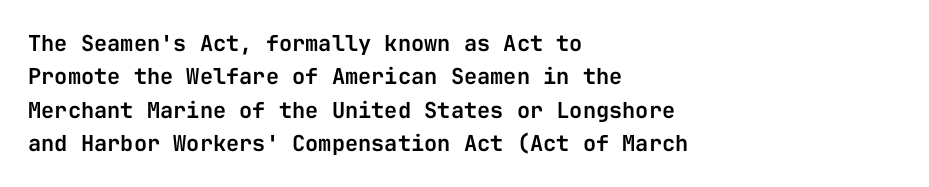
Regarding leading, the lines here are spaced in the standard way. The typography opts for an upright posture over an oblique one. Caption: multi-line text, flush left, ragged right. Nothing unusual about the tracking: characters are spaced as the font intends.
